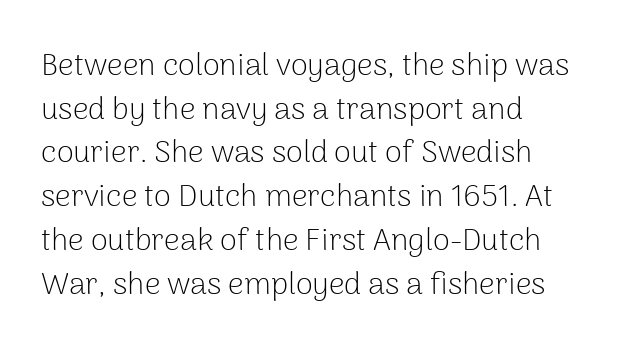
{"serif": "no", "italic": "no", "bold": "no", "weight": "light", "width": "normal", "stroke_contrast": "low", "x_height": "medium", "monospaced": "no", "underline": "no", "align": "left", "line_spacing": "normal", "line_spacing_ratio": 1.41, "letter_spacing": "normal", "letter_spacing_em": 0.0, "glyph_px": 31}
